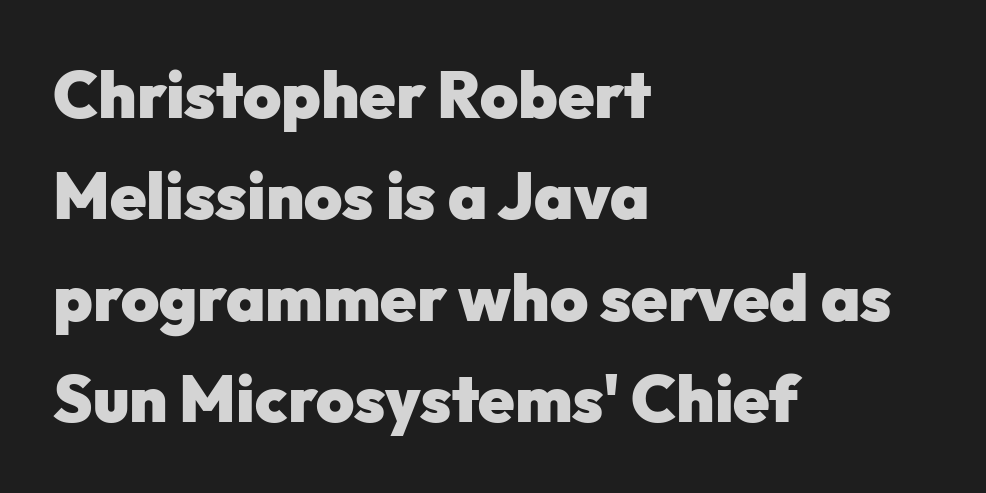
{"serif": "no", "italic": "no", "bold": "yes", "weight": "heavy", "width": "normal", "stroke_contrast": "low", "x_height": "medium", "monospaced": "no", "underline": "no", "align": "left", "line_spacing": "normal", "line_spacing_ratio": 1.56, "letter_spacing": "normal", "letter_spacing_em": 0.0, "glyph_px": 65}
